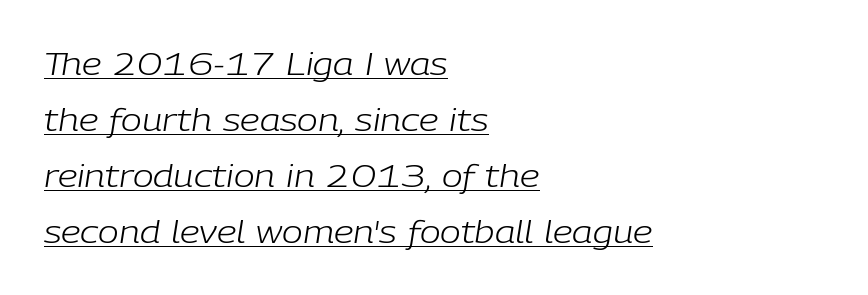
Here the glyphs are tracked normally, forming tight word shapes. Stroke thickness stays within the range of a standard reading face or lighter. Glance below the letters and you will spot a drawn line. Caption: multi-line text, flush left, ragged right.
